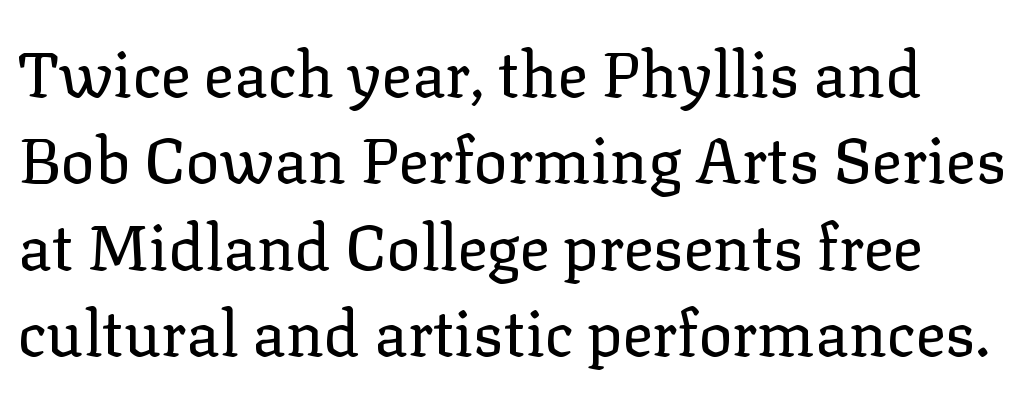
{"serif": "yes", "italic": "no", "bold": "no", "weight": "regular", "width": "normal", "stroke_contrast": "low", "x_height": "medium", "monospaced": "no", "underline": "no", "line_spacing": "normal", "line_spacing_ratio": 1.37, "letter_spacing": "normal", "letter_spacing_em": 0.0, "glyph_px": 63}
